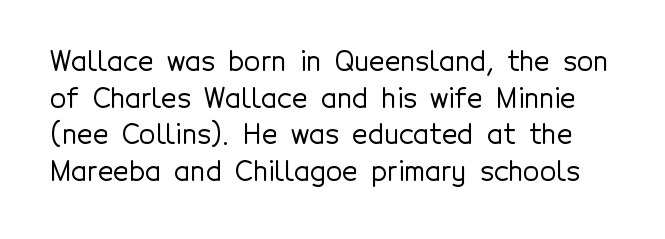
Q: Is the text italic (slanted)? A: No, it is upright.
Q: Is the text underlined? A: No.
Q: Is the spacing between letters normal or unusually wide? A: Normal.
Q: Is the spacing between lines tight, normal or loose? A: Normal.
